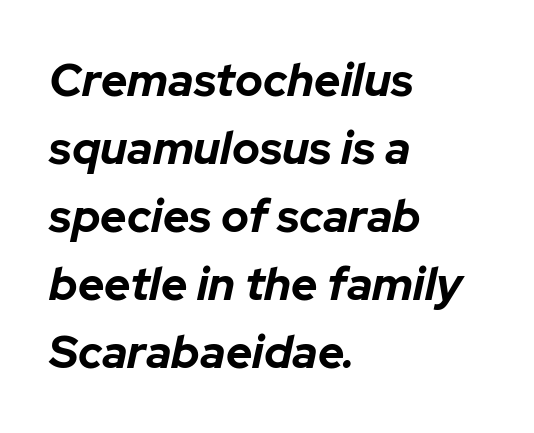
Students, note that the glyphs here touch the page at normal intervals. The axis of the letterforms is tilted away from vertical. Line starts are locked; line ends wander. Quick note: interline space is typical. Proportional: the letters do not fall into vertical columns. Glance below the letters and you will spot only blank space.
